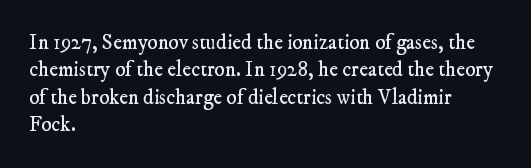
Q: Is the text bold? A: No.
Q: Is the text underlined? A: No.
Q: How is the paragraph aligned? A: Left-aligned.
Q: Is the spacing between letters normal or unusually wide? A: Normal.
Q: Is the spacing between lines tight, normal or loose? A: Normal.
